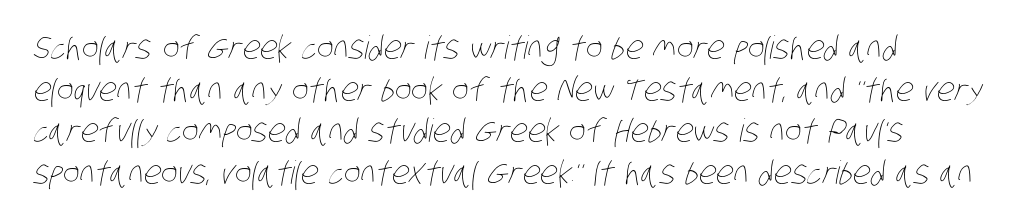
Q: Is the text bold? A: No.
Q: Is the text underlined? A: No.
Q: How is the paragraph aligned? A: Left-aligned.
Q: Is the spacing between letters normal or unusually wide? A: Normal.
Q: Is the spacing between lines tight, normal or loose? A: Normal.
Q: Width (condensed, normal, or wide)? A: Condensed.
Q: Stroke contrast? A: Low.
Q: x-height? A: Large.
Q: Monospaced? A: No.
